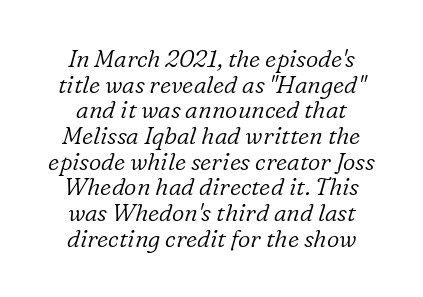
Q: Is the text bold? A: No.
Q: Is the text italic (slanted)? A: Yes, it leans right by about 16 degrees.
Q: Is the text underlined? A: No.
Q: Is the spacing between letters normal or unusually wide? A: Normal.
Q: Is the spacing between lines tight, normal or loose? A: Tight.
